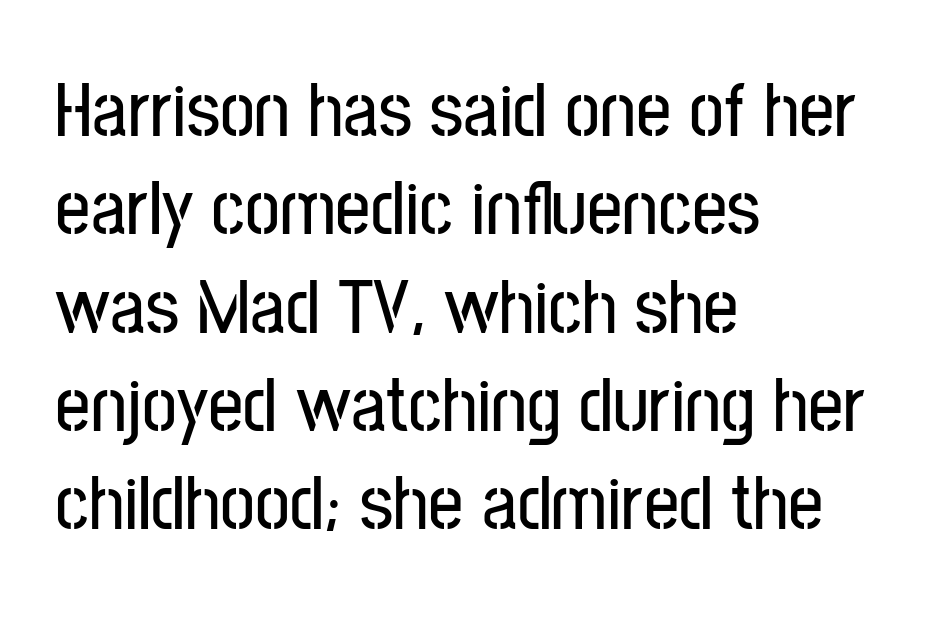
It's the straight-up-and-down kind of type. You can tell from the bare stems that sans-serif type was used. Words appear dense and cohesive because spacing is normal. Character widths vary here, with narrow letters taking less room than wide ones. Where is the straight margin? On the left. This rendering features lettering with no underline.
